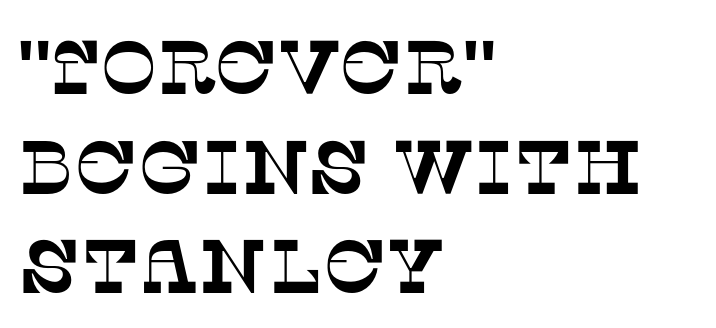
{"serif": "yes", "width": "normal", "stroke_contrast": "low", "x_height": "large", "monospaced": "no", "underline": "no", "align": "left", "line_spacing": "normal", "line_spacing_ratio": 1.31, "letter_spacing": "normal", "letter_spacing_em": 0.0, "glyph_px": 76}
